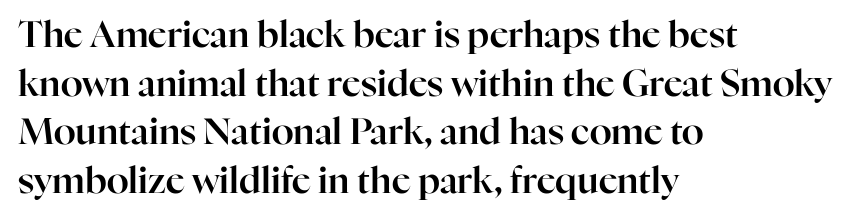
Q: Is the text italic (slanted)? A: No, it is upright.
Q: Is the typeface a serif or a sans-serif typeface? A: Serif.
Q: Is the text underlined? A: No.
Q: How is the paragraph aligned? A: Left-aligned.
Q: Is the spacing between letters normal or unusually wide? A: Normal.
Q: Is the spacing between lines tight, normal or loose? A: Normal.
Q: Width (condensed, normal, or wide)? A: Normal.
Q: Stroke contrast? A: High.
Q: x-height? A: Medium.
Q: Monospaced? A: No.
